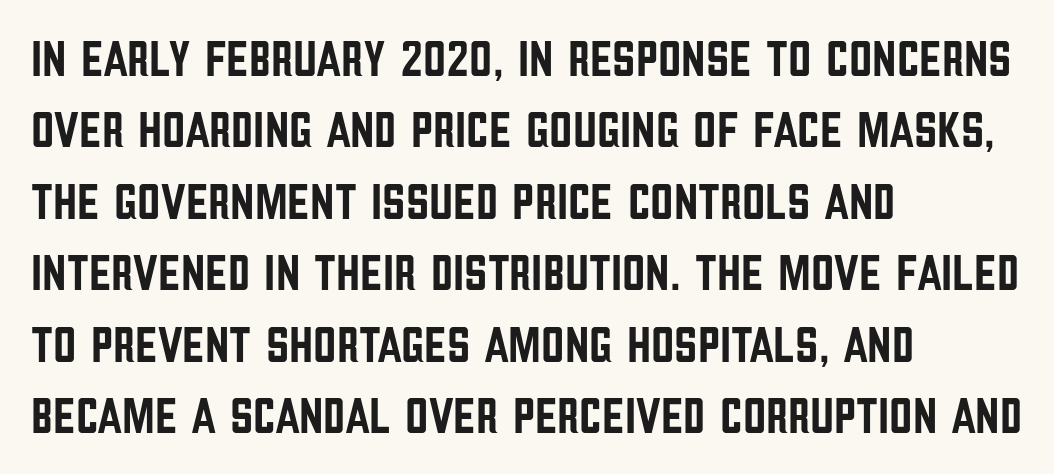
{"serif": "no", "italic": "no", "width": "condensed", "stroke_contrast": "low", "x_height": "large", "monospaced": "no", "underline": "no", "align": "left", "line_spacing": "normal", "line_spacing_ratio": 1.4, "letter_spacing": "normal", "letter_spacing_em": 0.0, "glyph_px": 51}
